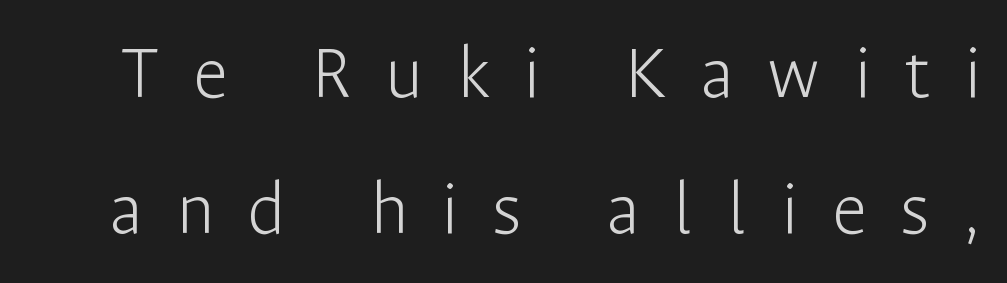
Q: Is the text bold? A: No.
Q: Is the text italic (slanted)? A: No, it is upright.
Q: Is the typeface a serif or a sans-serif typeface? A: Sans-serif.
Q: Is the text underlined? A: No.
Q: Is the spacing between letters normal or unusually wide? A: Unusually wide.
Q: Width (condensed, normal, or wide)? A: Normal.
Q: Stroke contrast? A: Low.
Q: x-height? A: Medium.
Q: Monospaced? A: No.
